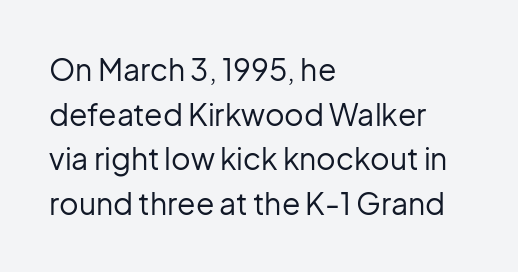
Look at the bottom of the vertical strokes: they stop flat, with no serifs. Tracking here is standard; glyphs follow each other at the usual distance. What's the leading like? Ordinary, nothing unusual. Weight class: somewhere from thin through regular.
